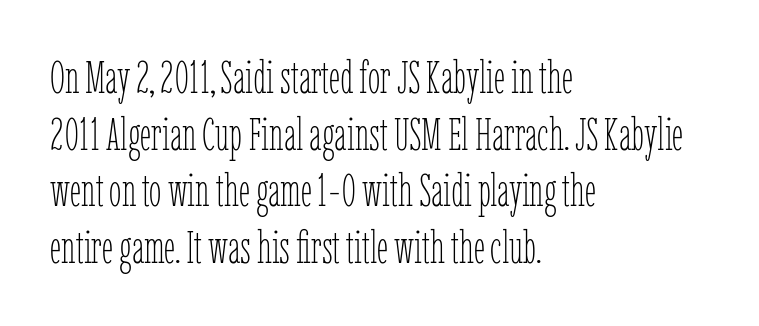
Q: Is the text bold? A: No.
Q: Is the text italic (slanted)? A: No, it is upright.
Q: Is the text underlined? A: No.
Q: How is the paragraph aligned? A: Left-aligned.
Q: Is the spacing between letters normal or unusually wide? A: Normal.
Q: Is the spacing between lines tight, normal or loose? A: Normal.
Q: Width (condensed, normal, or wide)? A: Condensed.
Q: Stroke contrast? A: Low.
Q: x-height? A: Medium.
Q: Monospaced? A: No.
